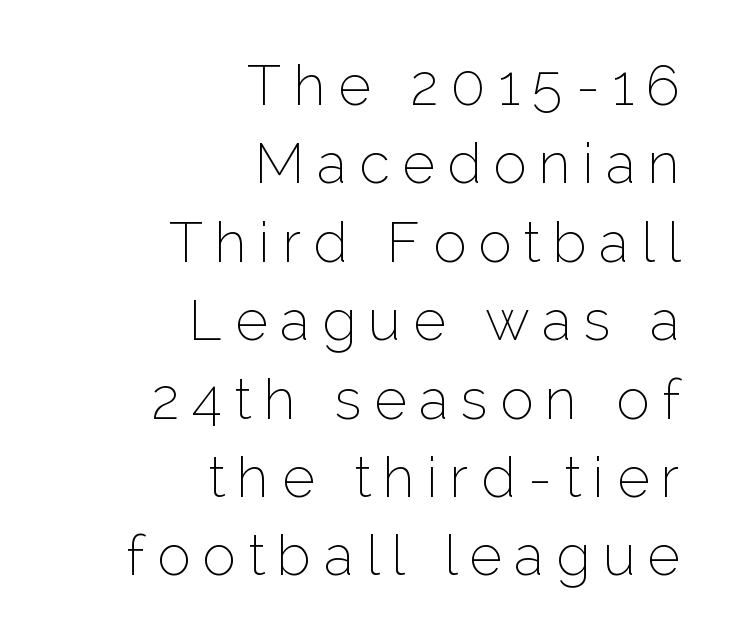
{"serif": "no", "italic": "no", "bold": "no", "weight": "thin", "width": "normal", "stroke_contrast": "low", "x_height": "medium", "monospaced": "no", "underline": "no", "align": "right", "line_spacing": "normal", "line_spacing_ratio": 1.4, "letter_spacing": "wide", "letter_spacing_em": 0.22, "glyph_px": 56}
